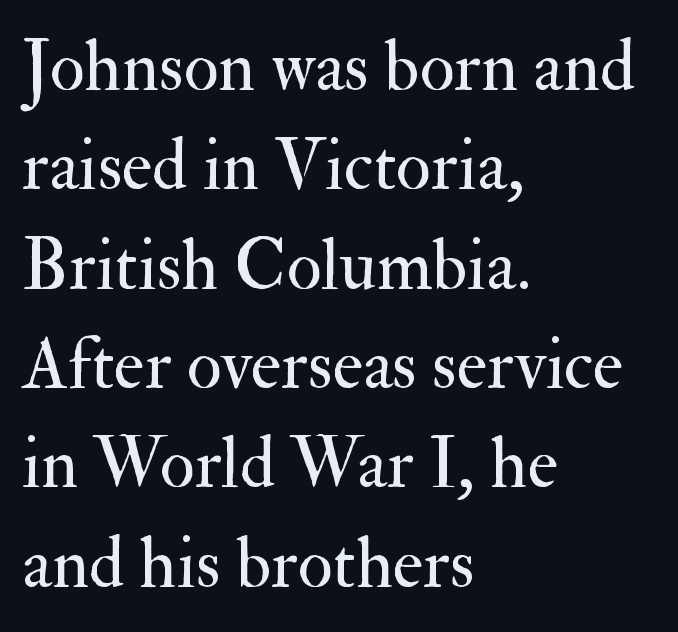
Q: Is the text bold? A: No.
Q: Is the text italic (slanted)? A: No, it is upright.
Q: Is the typeface a serif or a sans-serif typeface? A: Serif.
Q: Is the text underlined? A: No.
Q: How is the paragraph aligned? A: Left-aligned.
Q: Is the spacing between letters normal or unusually wide? A: Normal.
Q: Is the spacing between lines tight, normal or loose? A: Normal.
Q: Width (condensed, normal, or wide)? A: Normal.
Q: Stroke contrast? A: Medium.
Q: x-height? A: Small.
Q: Monospaced? A: No.
